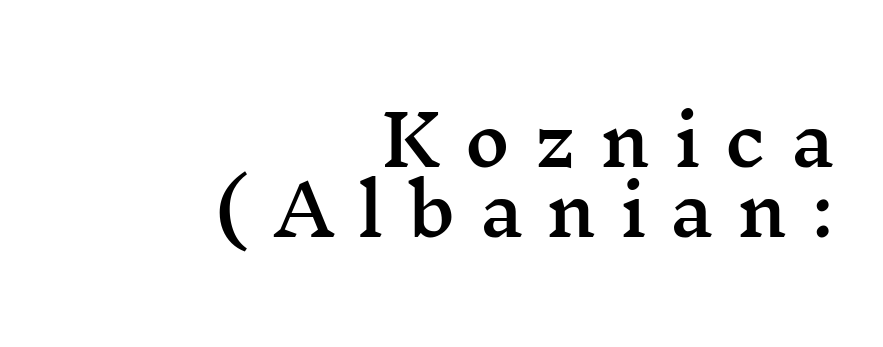
The image shows 69 px wide serif type, upright; set right-aligned, tight line spacing (1.01x), unusually wide letter spacing (+0.34 em), not underlined; medium stroke contrast and a medium x-height.
